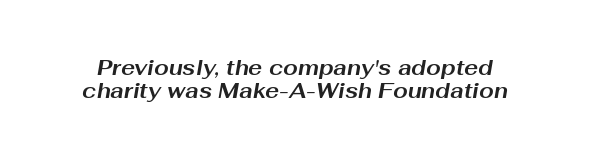
{"italic": "yes", "lean": "right", "slant_degrees": 10, "bold": "yes", "underline": "no", "line_spacing": "tight", "line_spacing_ratio": 1.08, "letter_spacing": "normal", "letter_spacing_em": 0.0, "glyph_px": 21}
